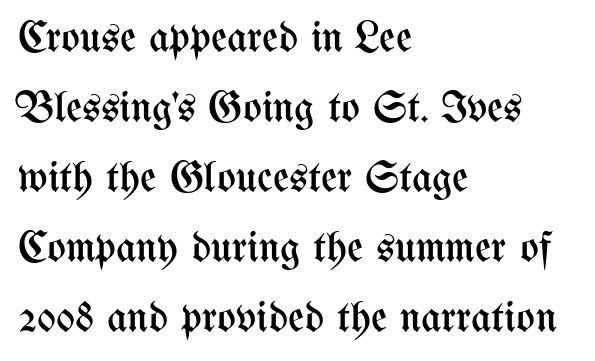
The font's upright variant was chosen for this text. The letters advance in unequal steps, a hallmark of proportional type. Default kerning and tracking; the words read as compact shapes. Vertically, the passage feels balanced, rows spaced as you'd expect.
